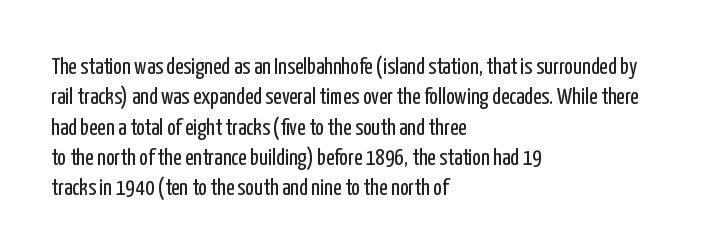
The space directly below the letters is spotless. Caption: standard tracking, unaltered. Vertically, the passage feels balanced, rows spaced as you'd expect. Does the lettering tilt? It doesn't — this is upright.
